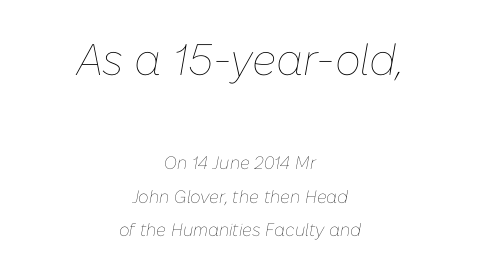
The weight would be labelled regular, book, light, or lighter still. These lines are centered, leaving both edges ragged. Observe the lean: these are italic letterforms. The strip under each line holds only bare page.
